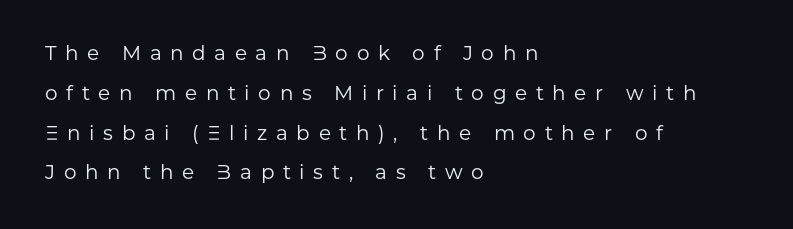
{"italic": "no", "bold": "no", "underline": "no", "align": "left", "line_spacing": "loose", "line_spacing_ratio": 1.99, "letter_spacing": "wide", "letter_spacing_em": 0.43, "glyph_px": 20}
